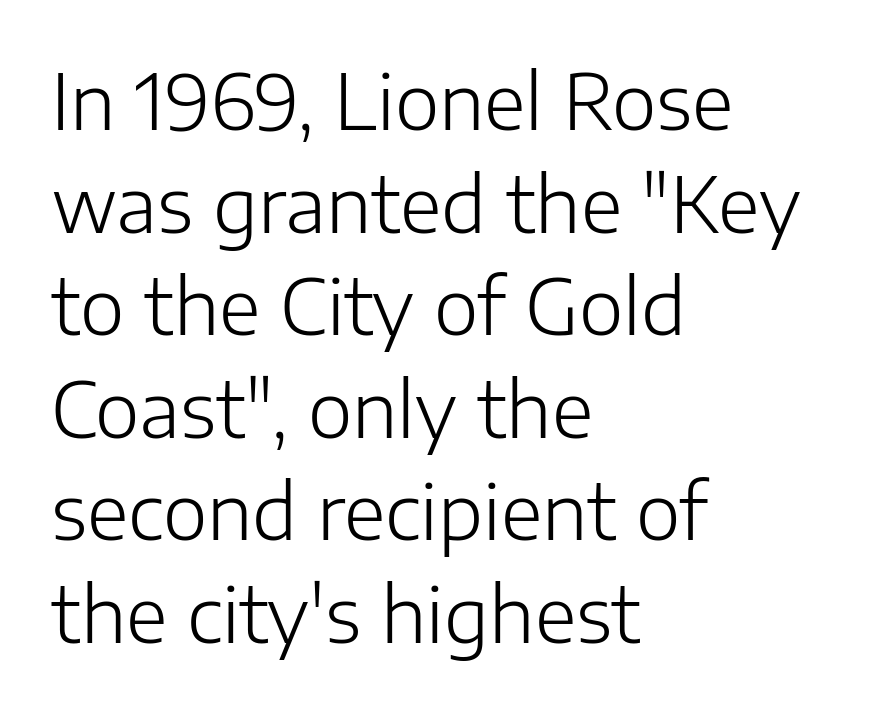
{"serif": "no", "italic": "no", "bold": "no", "weight": "light", "width": "normal", "stroke_contrast": "low", "x_height": "medium", "monospaced": "no", "underline": "no", "align": "left", "line_spacing": "normal", "line_spacing_ratio": 1.35, "letter_spacing": "normal", "letter_spacing_em": 0.0, "glyph_px": 76}
